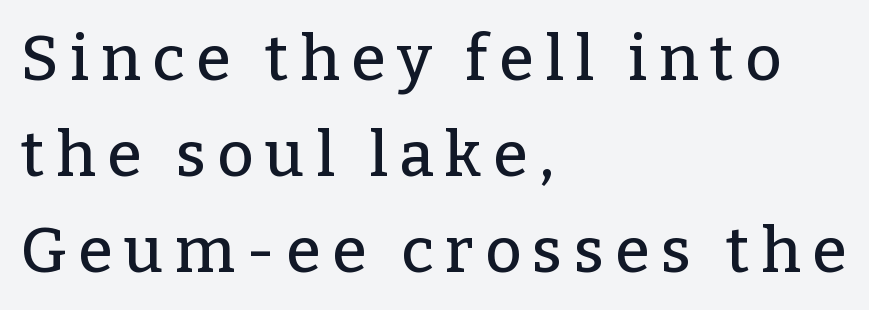
{"serif": "yes", "italic": "no", "width": "normal", "stroke_contrast": "low", "x_height": "medium", "monospaced": "no", "underline": "no", "align": "left", "line_spacing": "normal", "line_spacing_ratio": 1.52, "glyph_px": 63}
